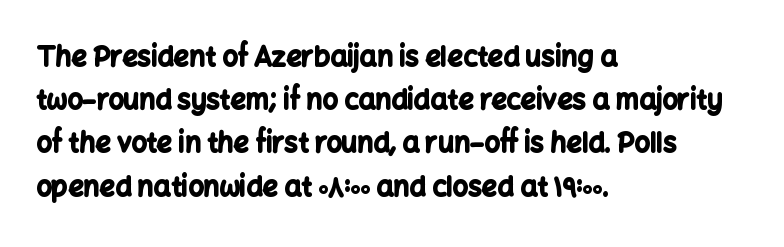
{"italic": "no", "bold": "yes", "underline": "no", "align": "left", "line_spacing": "normal", "line_spacing_ratio": 1.6, "letter_spacing": "normal", "letter_spacing_em": 0.0, "glyph_px": 27}
